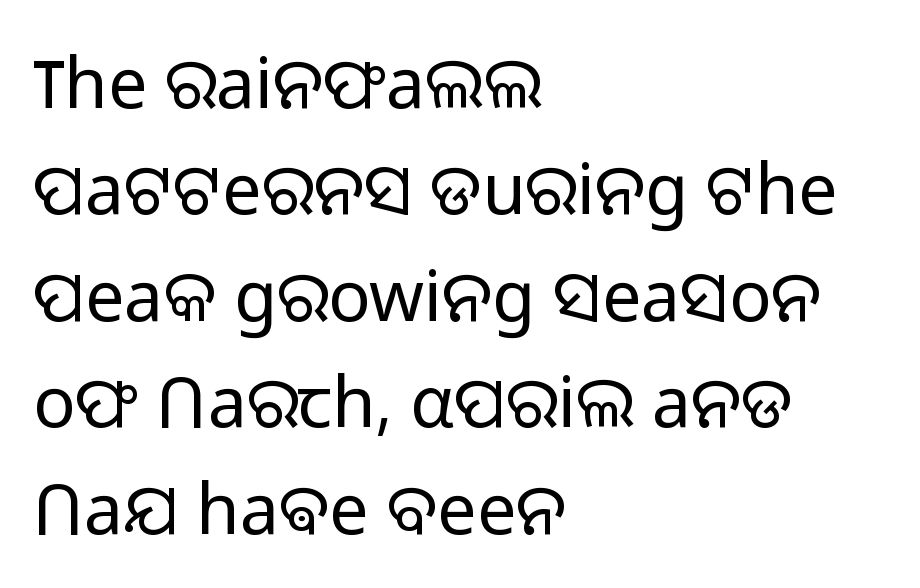
{"serif": "no", "italic": "no", "bold": "no", "weight": "light", "width": "normal", "stroke_contrast": "low", "x_height": "medium", "monospaced": "no", "underline": "no", "align": "left", "line_spacing": "normal", "line_spacing_ratio": 1.52, "letter_spacing": "normal", "letter_spacing_em": 0.0, "glyph_px": 70}
